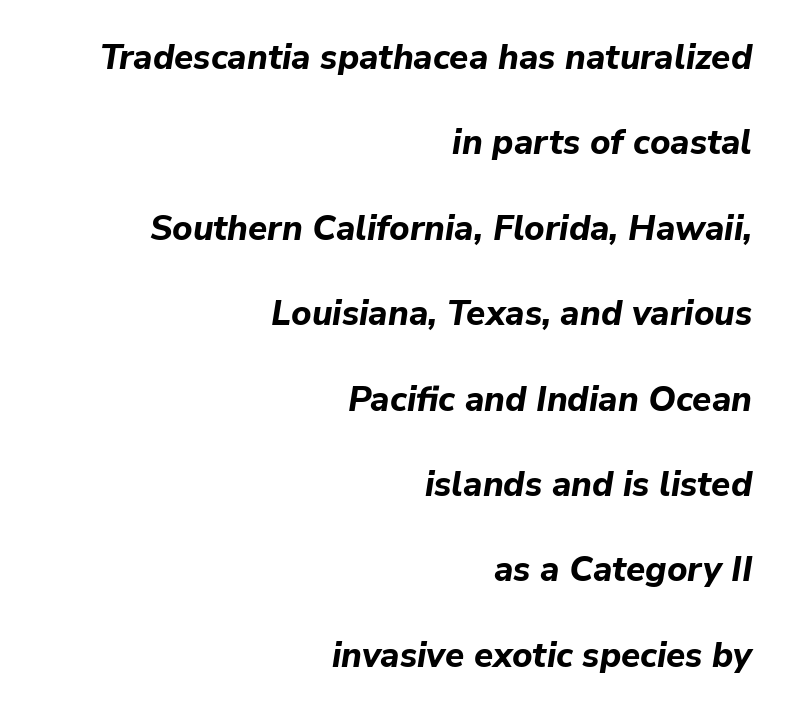
Note the varied advance widths — an 'i' is clearly narrower than an 'm'. Layout note: lines flush right. Each row of text sits above clean, open space. Weight: bold. The tracking reads as untouched default to a designer's eye.
